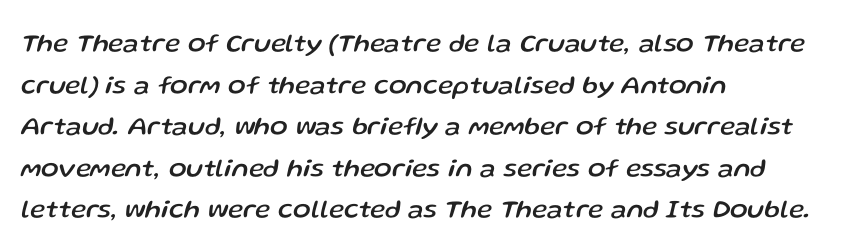
Q: Is the text italic (slanted)? A: Yes, it leans right by about 13 degrees.
Q: Is the text underlined? A: No.
Q: How is the paragraph aligned? A: Left-aligned.
Q: Is the spacing between letters normal or unusually wide? A: Normal.
Q: Is the spacing between lines tight, normal or loose? A: Normal.
